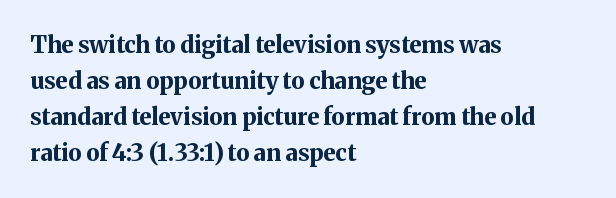
{"italic": "no", "bold": "yes", "underline": "no", "align": "left", "line_spacing": "normal", "line_spacing_ratio": 1.56, "letter_spacing": "normal", "letter_spacing_em": 0.0, "glyph_px": 23}
